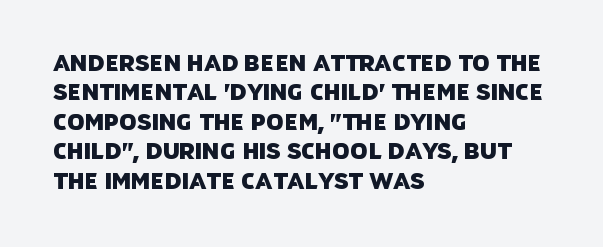
Beneath every word, the page is bare. Caption: multi-line text, flush left, ragged right. In terms of leading, this rendering sits right in the middle. This rendering leaves character spacing at its baseline value.
